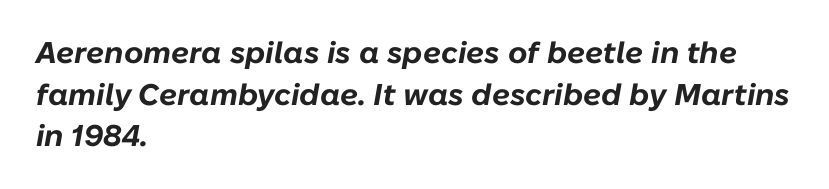
The type is set solid horizontally, with unmodified tracking. Which margin do the lines hug? The left one — the right edge is uneven. Each letter keeps its own natural width here, so spacing adapts to shape. Normally led — the rows are evenly, conventionally spaced. These lines carry a lot of weight — the face is fully bold.
